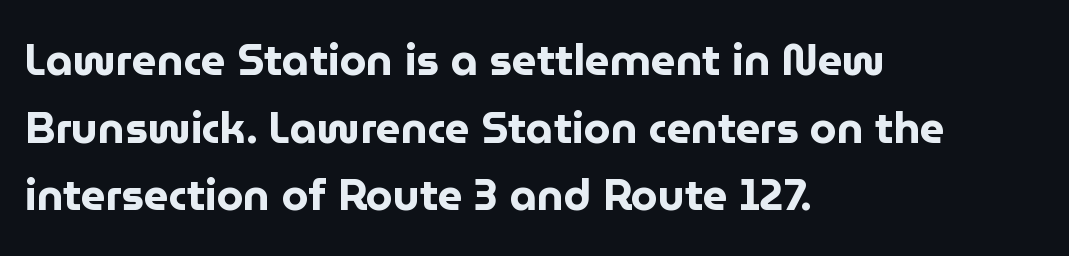
The tracking reads as untouched default to a designer's eye. Interline gaps are of average width in this sample. Does the weight exceed regular? Yes, all the way to bold. The compositor pushed each line to the left boundary. Ordinary non-slanted type is in use.
